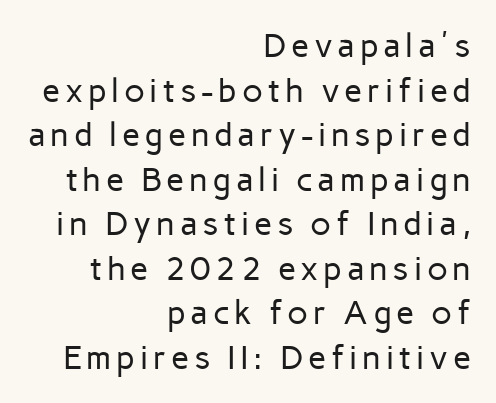
Stems here are at most as thick as an everyday book face. Does the lettering tilt? It doesn't — this is upright. These lines sit exactly where default settings would place them. Regarding serifs, this sample does without them. The passage shown is not underscored anywhere. This sample is right-justified, so line beginnings fall wherever the words allow.
